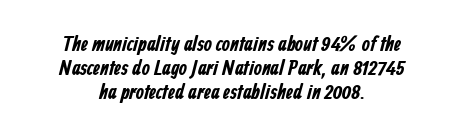
Q: Is the text bold? A: Yes.
Q: Is the text underlined? A: No.
Q: How is the paragraph aligned? A: Centered.
Q: Is the spacing between letters normal or unusually wide? A: Normal.
Q: Is the spacing between lines tight, normal or loose? A: Tight.
